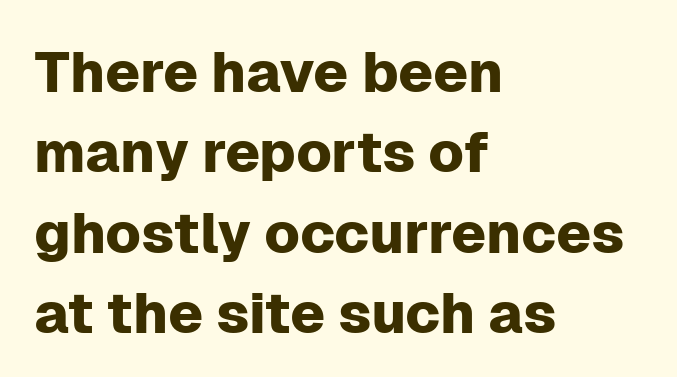
Do the characters align in a grid? No, the font is proportional. Is this a sans? Yes — the strokes have no serifs. The letterforms sit shoulder to shoulder at normal distance. Underline: absent.
